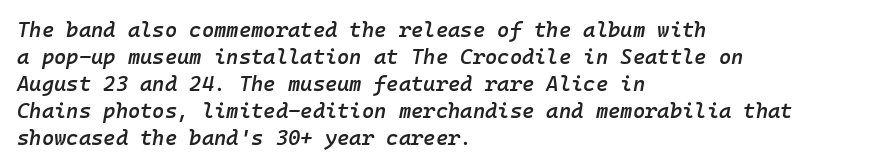
{"italic": "yes", "lean": "right", "slant_degrees": 10, "bold": "semi", "underline": "no", "align": "left", "line_spacing": "normal", "line_spacing_ratio": 1.28, "letter_spacing": "normal", "letter_spacing_em": 0.0, "glyph_px": 21}
